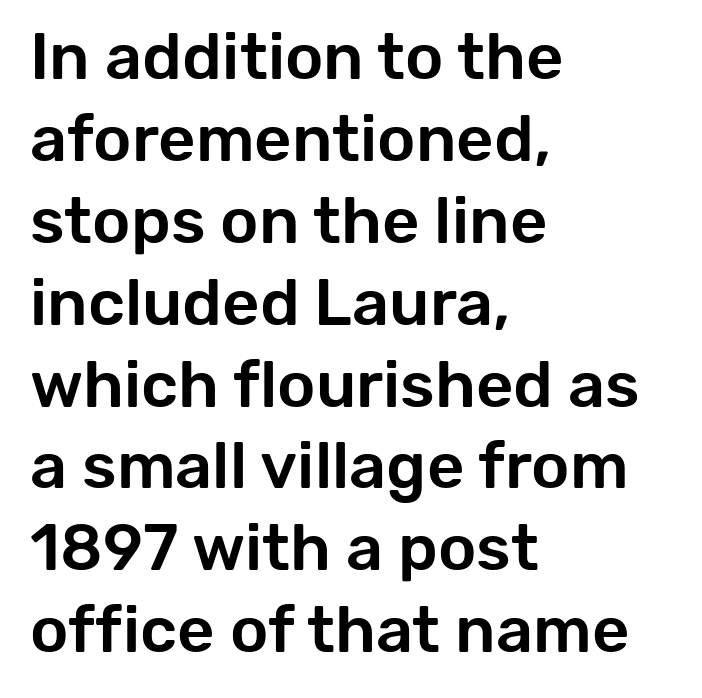
Q: Is the text italic (slanted)? A: No, it is upright.
Q: Is the typeface a serif or a sans-serif typeface? A: Sans-serif.
Q: Is the text underlined? A: No.
Q: How is the paragraph aligned? A: Left-aligned.
Q: Is the spacing between letters normal or unusually wide? A: Normal.
Q: Is the spacing between lines tight, normal or loose? A: Normal.
Q: Width (condensed, normal, or wide)? A: Normal.
Q: Stroke contrast? A: Low.
Q: x-height? A: Medium.
Q: Monospaced? A: No.
